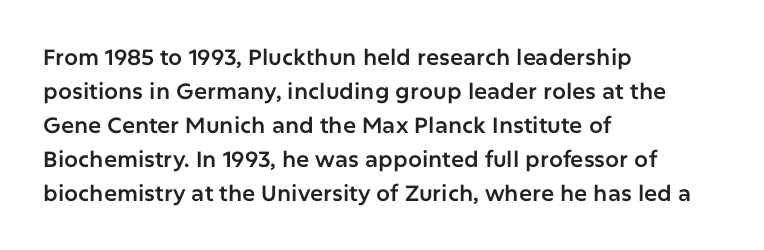
Inter-character spacing is left at the font's built-in metrics. A bare baseline throughout the passage. The typography opts for an upright posture over an oblique one. Casual observation: everything's shoved over to the left.
